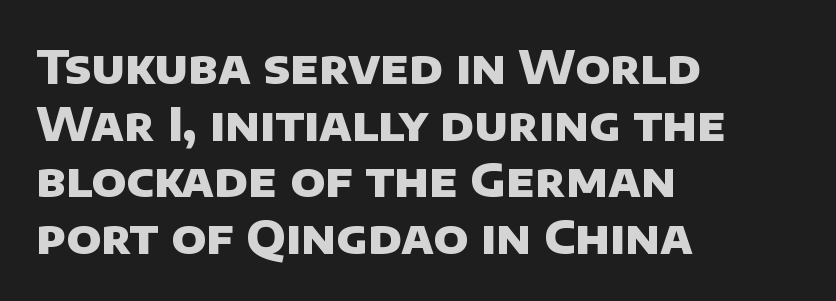
{"serif": "no", "bold": "yes", "weight": "heavy", "width": "normal", "stroke_contrast": "low", "x_height": "large", "monospaced": "no", "underline": "no", "align": "left", "line_spacing_ratio": 1.23, "letter_spacing": "normal", "letter_spacing_em": 0.0, "glyph_px": 46}
